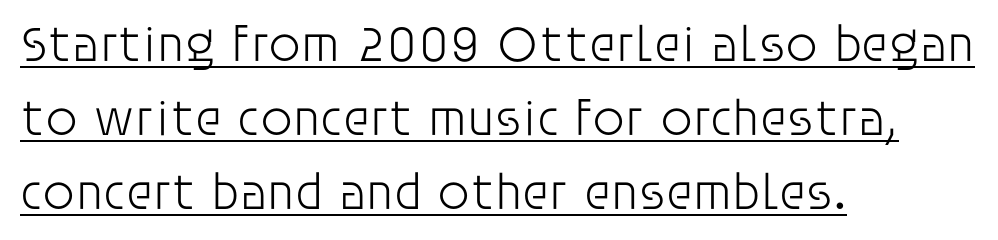
These lines were composed using upright roman letters. What kind of face is this? One without serifs — a sans. The letterforms sit at book weight or below. Notice how the passage keeps a crisp vertical edge on the left only. These lines sit exactly where default settings would place them. This rendering leaves character spacing at its baseline value.
